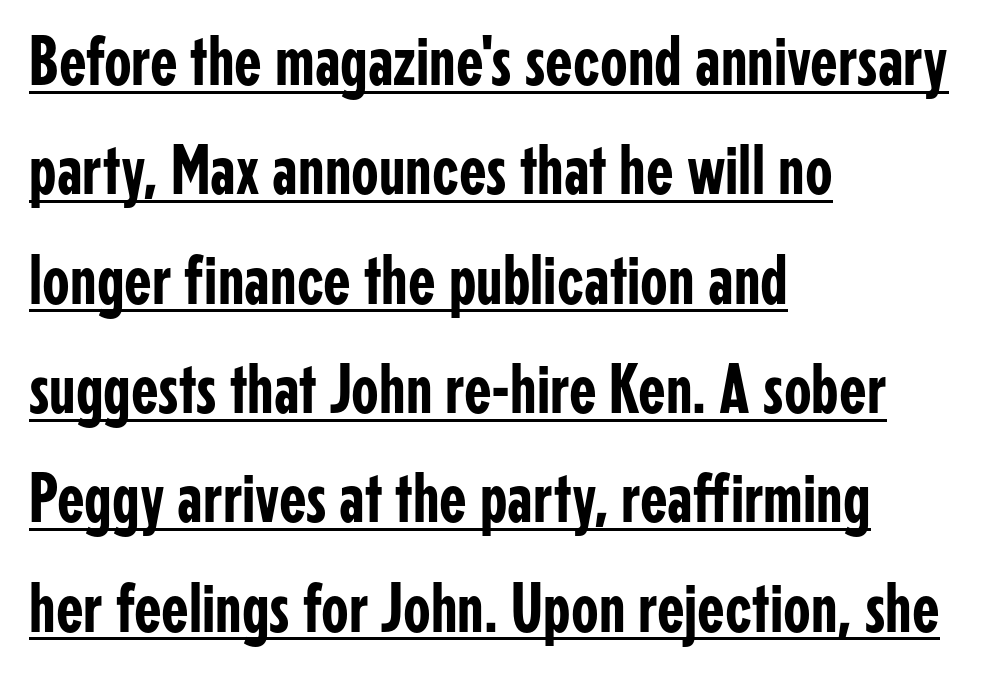
Q: Is the text italic (slanted)? A: No, it is upright.
Q: Is the typeface a serif or a sans-serif typeface? A: Sans-serif.
Q: Is the text underlined? A: Yes.
Q: How is the paragraph aligned? A: Left-aligned.
Q: Is the spacing between letters normal or unusually wide? A: Normal.
Q: Is the spacing between lines tight, normal or loose? A: Normal.
Q: Width (condensed, normal, or wide)? A: Condensed.
Q: Stroke contrast? A: Low.
Q: x-height? A: Medium.
Q: Monospaced? A: No.
